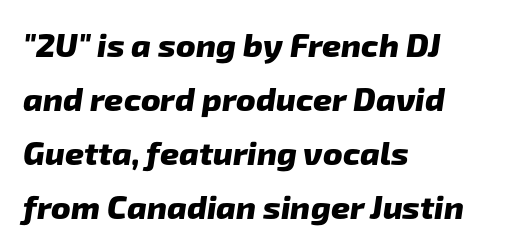
These lines are rendered in a variable-pitch font. Serifs: no, the terminals of the letterforms are clean. The paragraph has a hard left edge and a soft right edge. The glyphs have the mass of a bold cut.
